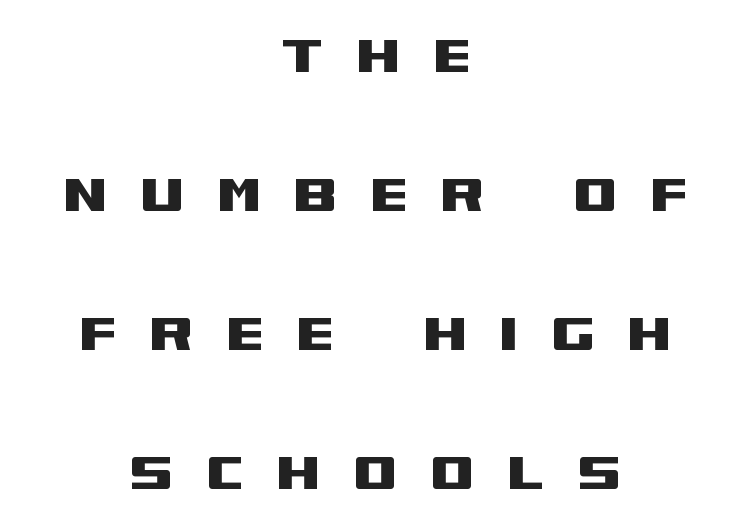
Q: Is the text italic (slanted)? A: No, it is upright.
Q: Is the typeface a serif or a sans-serif typeface? A: Sans-serif.
Q: Is the text underlined? A: No.
Q: How is the paragraph aligned? A: Centered.
Q: Is the spacing between letters normal or unusually wide? A: Unusually wide.
Q: Is the spacing between lines tight, normal or loose? A: Loose.
Q: Width (condensed, normal, or wide)? A: Wide.
Q: Stroke contrast? A: Medium.
Q: x-height? A: Large.
Q: Monospaced? A: No.
